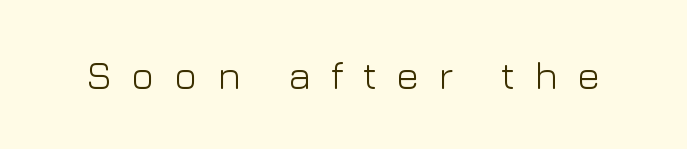
The image shows 39 px light sans-serif type, upright; set unusually wide letter spacing (+0.49 em), not underlined; low stroke contrast and a medium x-height.
